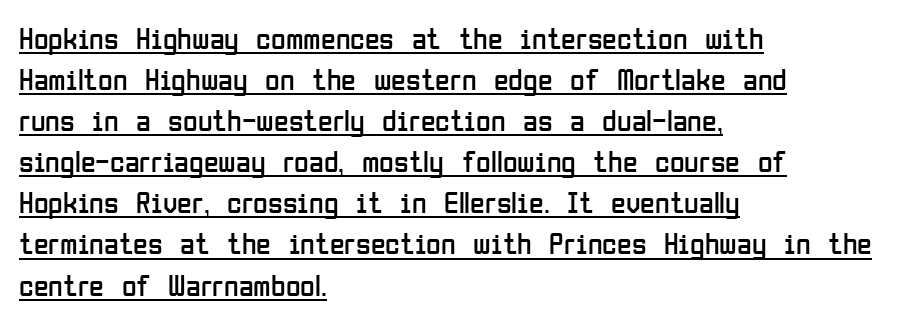
Q: Is the text bold? A: No.
Q: Is the text italic (slanted)? A: No, it is upright.
Q: Is the typeface a serif or a sans-serif typeface? A: Sans-serif.
Q: Is the text underlined? A: Yes.
Q: How is the paragraph aligned? A: Left-aligned.
Q: Is the spacing between letters normal or unusually wide? A: Normal.
Q: Is the spacing between lines tight, normal or loose? A: Normal.
Q: Width (condensed, normal, or wide)? A: Condensed.
Q: Stroke contrast? A: Low.
Q: x-height? A: Medium.
Q: Monospaced? A: No.
